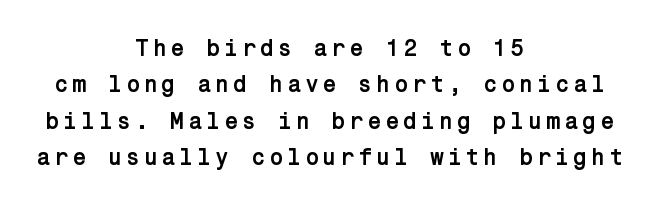
{"italic": "no", "bold": "yes", "underline": "no", "align": "center", "line_spacing": "normal", "line_spacing_ratio": 1.58, "glyph_px": 23}
